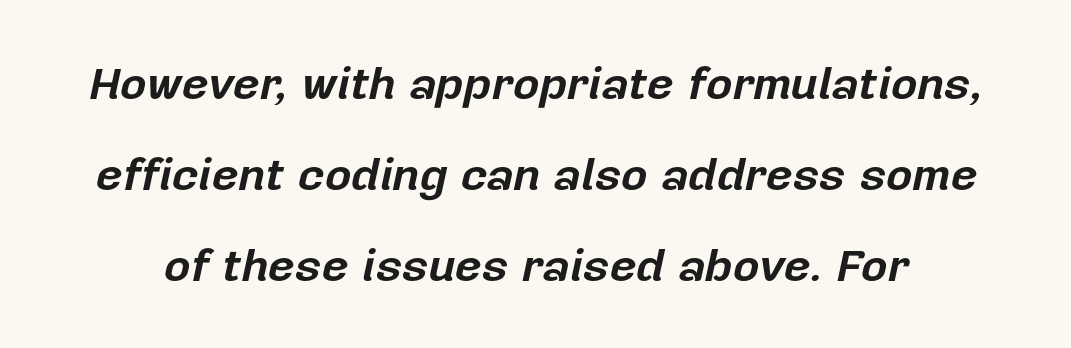
{"italic": "yes", "lean": "right", "slant_degrees": 12, "bold": "yes", "weight": "bold", "width": "normal", "stroke_contrast": "low", "x_height": "medium", "monospaced": "no", "underline": "no", "line_spacing": "loose", "line_spacing_ratio": 1.98, "letter_spacing": "normal", "letter_spacing_em": 0.0, "glyph_px": 46}
